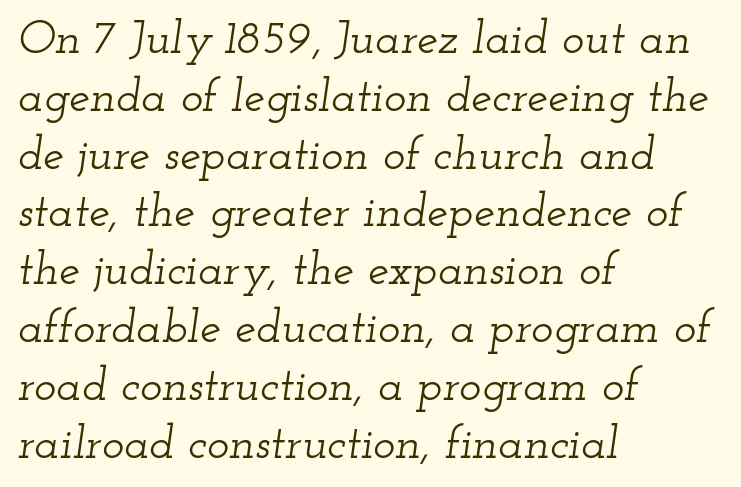
Q: Is the text italic (slanted)? A: Yes, it leans right by about 12 degrees.
Q: Is the typeface a serif or a sans-serif typeface? A: Serif.
Q: Is the text underlined? A: No.
Q: How is the paragraph aligned? A: Left-aligned.
Q: Is the spacing between letters normal or unusually wide? A: Normal.
Q: Width (condensed, normal, or wide)? A: Wide.
Q: Stroke contrast? A: Low.
Q: x-height? A: Small.
Q: Monospaced? A: No.
